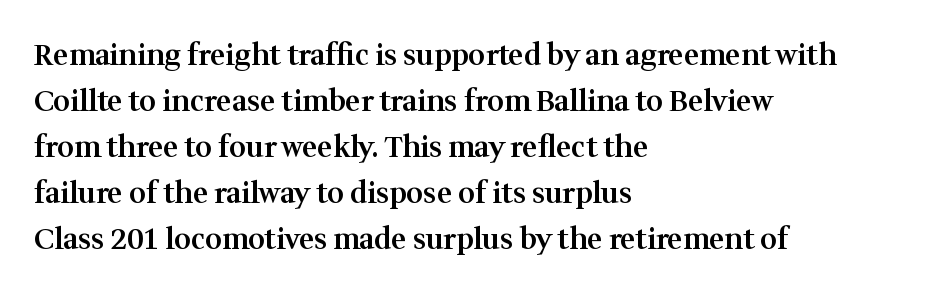
Q: Is the text bold? A: Semi-bold.
Q: Is the text italic (slanted)? A: No, it is upright.
Q: Is the typeface a serif or a sans-serif typeface? A: Serif.
Q: Is the text underlined? A: No.
Q: How is the paragraph aligned? A: Left-aligned.
Q: Is the spacing between letters normal or unusually wide? A: Normal.
Q: Is the spacing between lines tight, normal or loose? A: Normal.
Q: Width (condensed, normal, or wide)? A: Normal.
Q: Stroke contrast? A: Medium.
Q: x-height? A: Medium.
Q: Monospaced? A: No.
